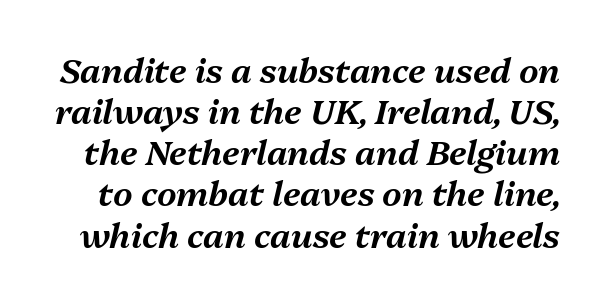
{"italic": "yes", "lean": "right", "slant_degrees": 13, "width": "normal", "stroke_contrast": "medium", "x_height": "medium", "monospaced": "no", "underline": "no", "line_spacing_ratio": 1.21, "letter_spacing": "normal", "letter_spacing_em": 0.0, "glyph_px": 34}
